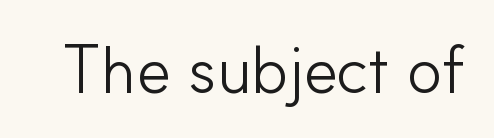
The image shows 66 px light sans-serif type, upright; set normal letter spacing, not underlined; low stroke contrast and a small x-height.
